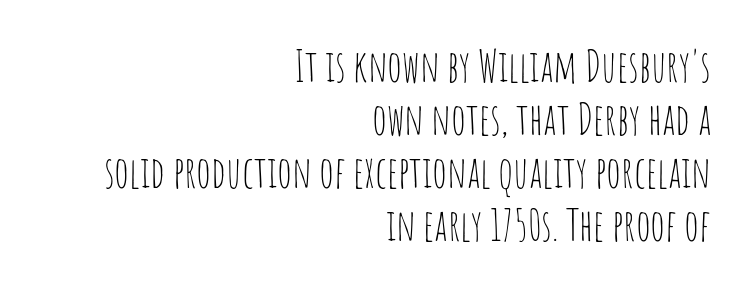
Q: Is the text bold? A: No.
Q: Is the text italic (slanted)? A: No, it is upright.
Q: Is the typeface a serif or a sans-serif typeface? A: Sans-serif.
Q: Is the text underlined? A: No.
Q: How is the paragraph aligned? A: Right-aligned.
Q: Is the spacing between letters normal or unusually wide? A: Normal.
Q: Width (condensed, normal, or wide)? A: Condensed.
Q: Stroke contrast? A: Low.
Q: x-height? A: Large.
Q: Monospaced? A: No.
